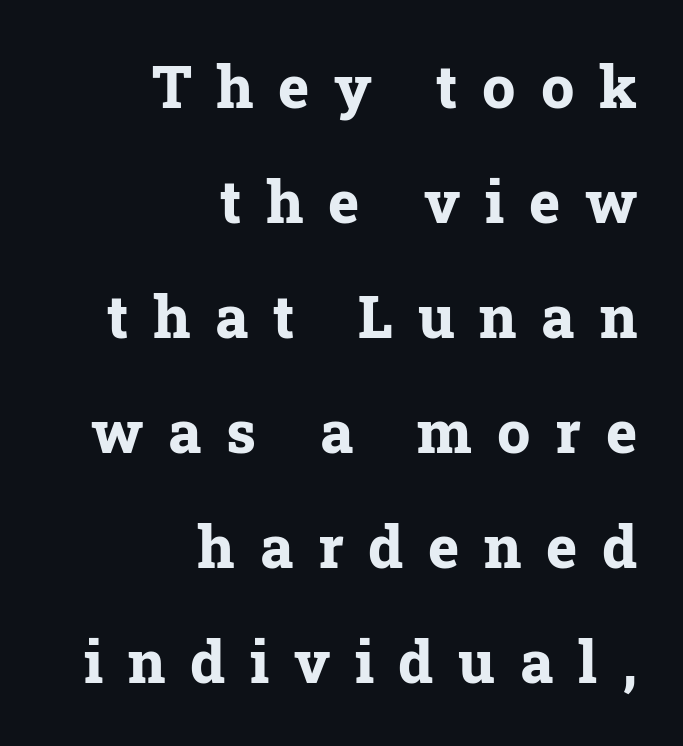
{"serif": "yes", "italic": "no", "bold": "yes", "weight": "bold", "width": "normal", "stroke_contrast": "low", "x_height": "medium", "monospaced": "no", "underline": "no", "align": "right", "line_spacing": "loose", "line_spacing_ratio": 1.95, "letter_spacing": "wide", "letter_spacing_em": 0.42, "glyph_px": 59}
